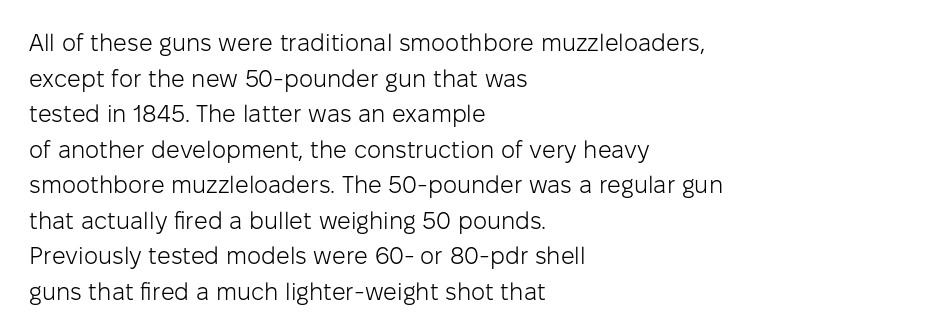
No italicization has been applied; the sample stays upright. Each line starts at the same left margin while the right side varies. Weight: regular or lighter. Compared with typical paragraphs, the rows here are spaced about the same. No extra tracking has been applied to these lines. Any mark beneath the type? The region is blank.
